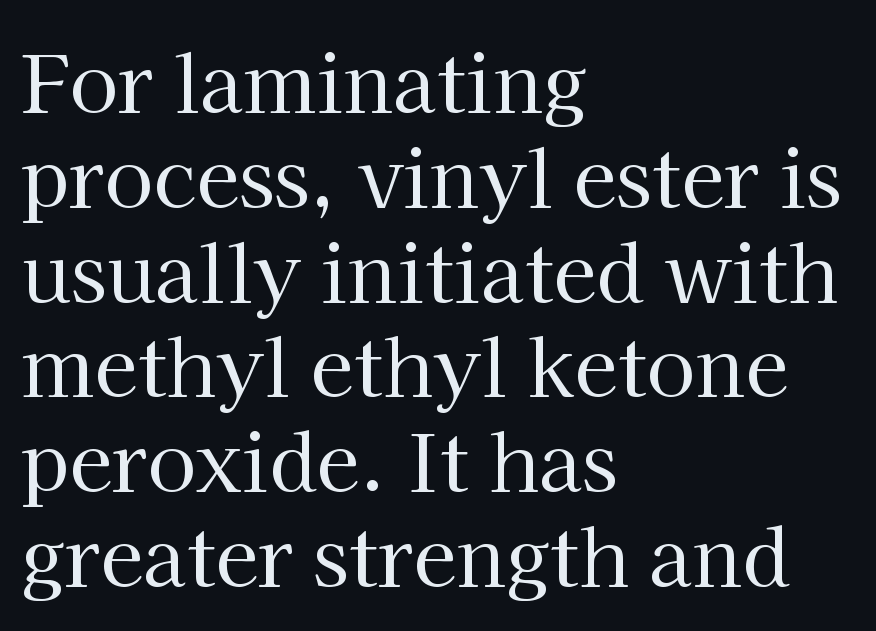
{"serif": "yes", "italic": "no", "bold": "no", "weight": "regular", "width": "normal", "stroke_contrast": "high", "x_height": "medium", "monospaced": "no", "underline": "no", "align": "left", "line_spacing_ratio": 1.2, "letter_spacing": "normal", "letter_spacing_em": 0.0, "glyph_px": 79}
